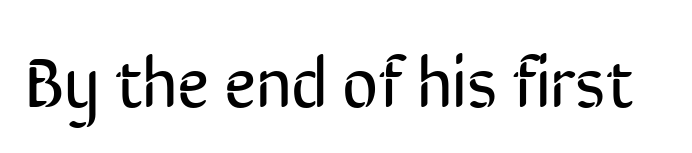
The image shows 70 px regular-weight, condensed sans-serif type, upright; set normal letter spacing, not underlined; low stroke contrast and a medium x-height.
